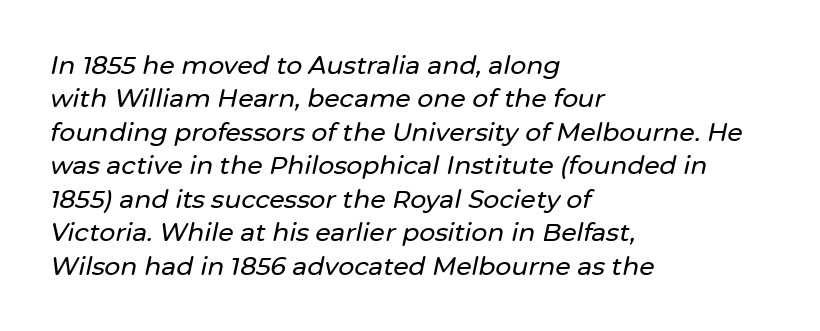
The image shows 25 px text type, italic (leaning right); set left-aligned, normal line spacing (1.34x), normal letter spacing, not underlined.
